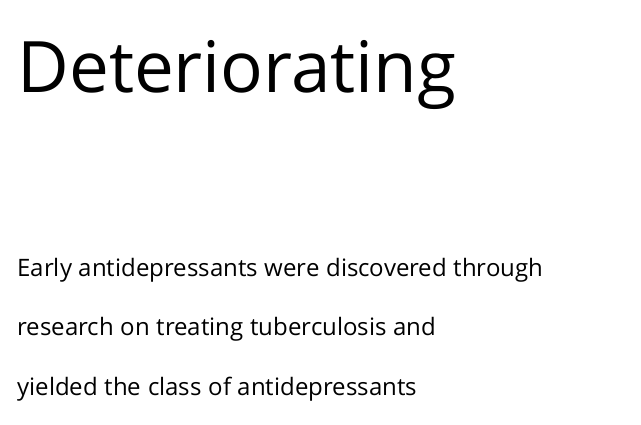
Top chunk: large. Bottom chunk: small. The rendering uses natural spacing where letterforms have individual widths. The typography opts for an upright posture over an oblique one. Summary of vertical rhythm: relaxed, with wide interline spacing.
